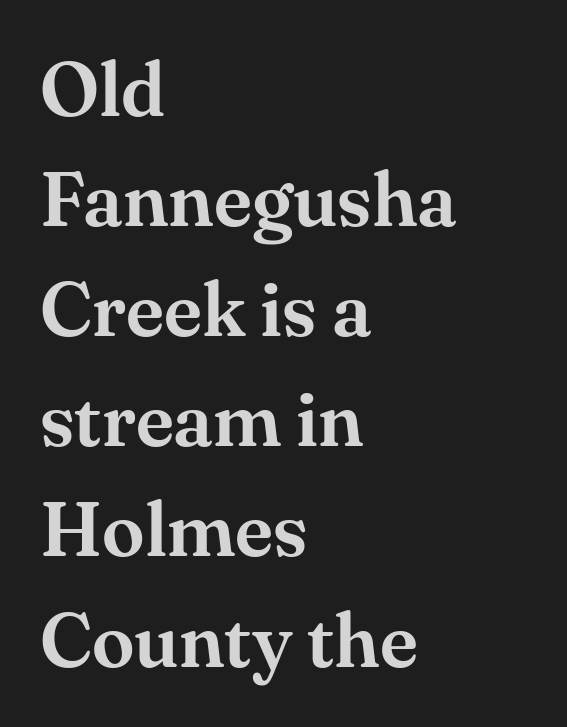
{"serif": "yes", "italic": "no", "width": "normal", "stroke_contrast": "medium", "x_height": "small", "monospaced": "no", "underline": "no", "align": "left", "line_spacing": "normal", "line_spacing_ratio": 1.43, "letter_spacing": "normal", "letter_spacing_em": 0.0, "glyph_px": 77}
